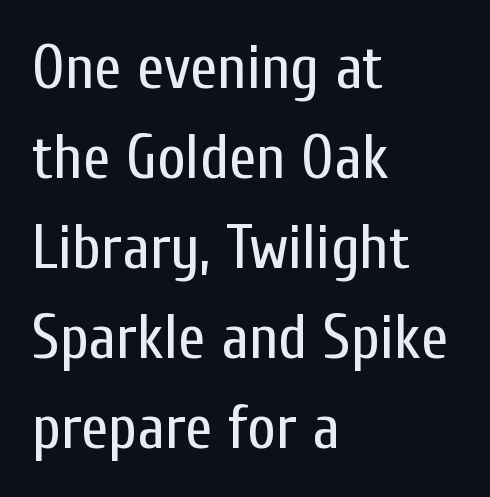
A light-to-regular cut is what we see here. Teacher's note: observe the even left margin — that is flush-left alignment. Anything drawn beneath the words? Only blank space. In terms of letterspacing, this is plain default setting. The rendering uses natural spacing where letterforms have individual widths. The font family rendered here belongs to the sans-serif group.
